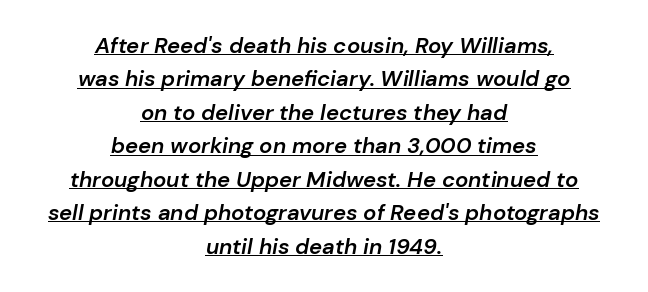
The image shows 22 px text type, italic (leaning right); set centered, normal line spacing (1.52x), normal letter spacing, underlined.
